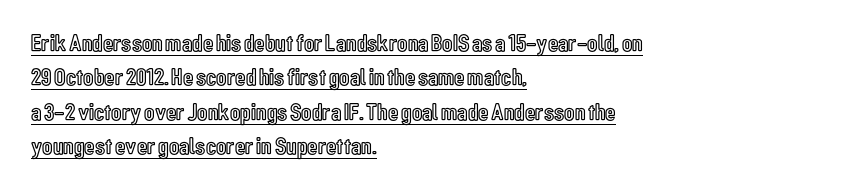
Upright lettering throughout. This rendering leaves character spacing at its baseline value. The vertical gap from one line to the next is medium. The paragraph has a hard left edge and a soft right edge. In designer terms, the underline attribute is active on this setting.
